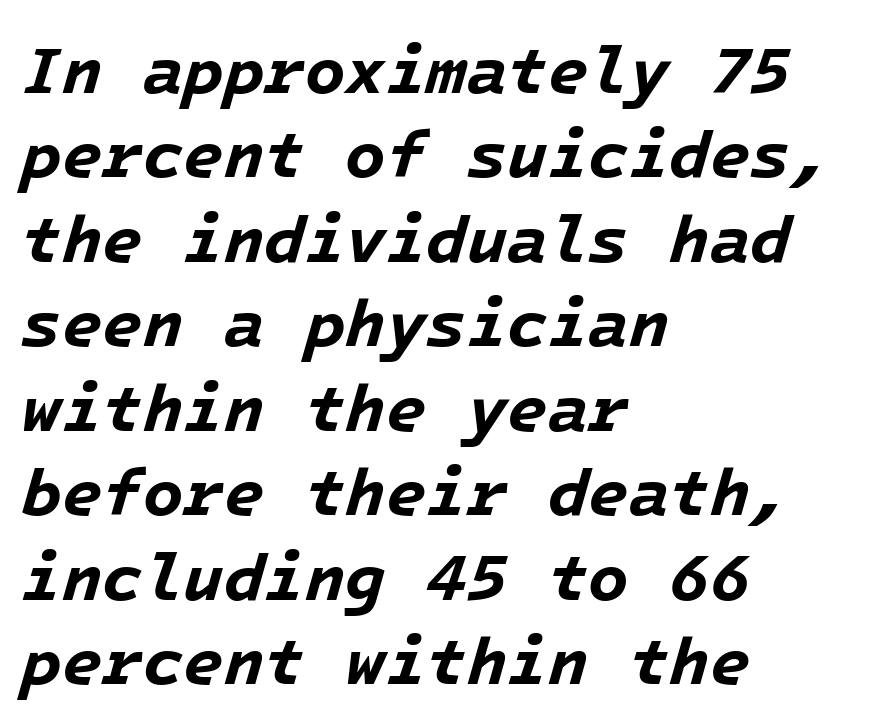
The image shows 66 px bold type, italic (leaning right); set left-aligned, normal line spacing (1.28x), normal letter spacing, not underlined; low stroke contrast and a medium x-height.
